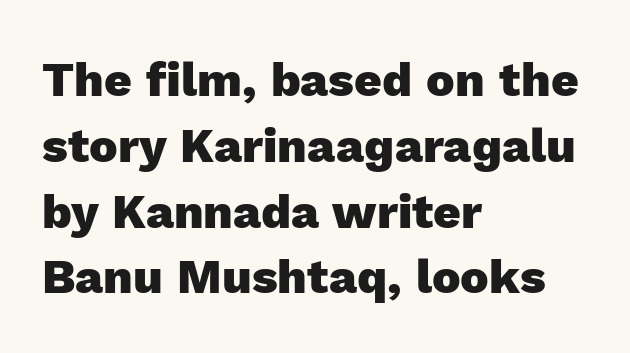
The image shows 48 px heavy sans-serif type, upright; set left-aligned, normal line spacing (1.37x), normal letter spacing, not underlined; a medium x-height.
